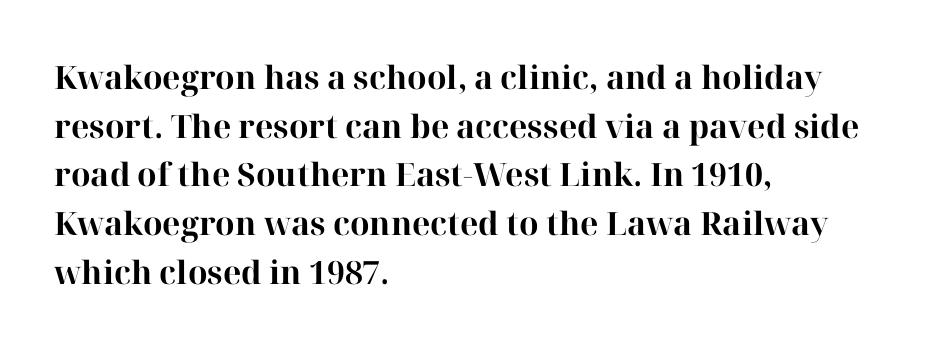
{"serif": "yes", "italic": "no", "bold": "yes", "weight": "bold", "width": "normal", "stroke_contrast": "high", "x_height": "medium", "monospaced": "no", "underline": "no", "align": "left", "line_spacing": "normal", "line_spacing_ratio": 1.52, "letter_spacing": "normal", "letter_spacing_em": 0.0, "glyph_px": 32}
